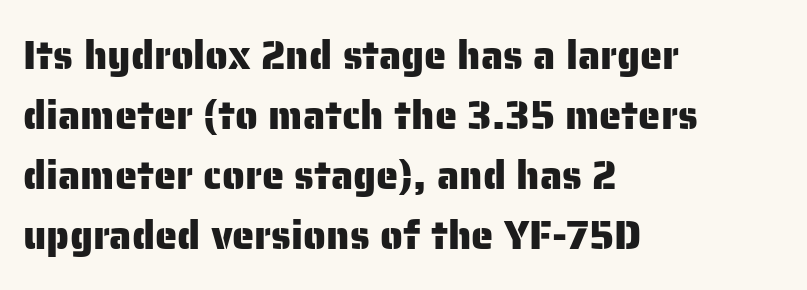
{"serif": "no", "italic": "no", "width": "normal", "stroke_contrast": "low", "x_height": "medium", "monospaced": "no", "underline": "no", "align": "left", "line_spacing": "normal", "line_spacing_ratio": 1.5, "letter_spacing": "normal", "letter_spacing_em": 0.0, "glyph_px": 40}
